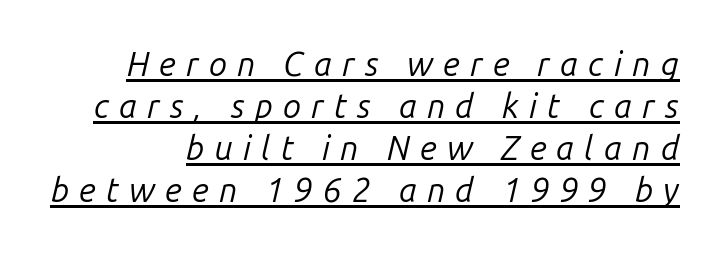
The lines sit at an ordinary, default distance from one another. These characters rest on top of a visible drawn line. Students, note that the glyphs here are deliberately spaced far apart. The letters advance in unequal steps, a hallmark of proportional type.
